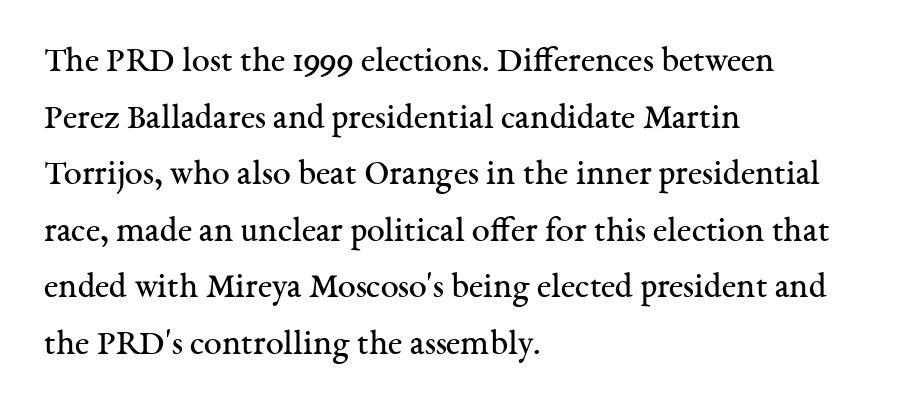
{"serif": "yes", "italic": "no", "bold": "no", "weight": "regular", "width": "normal", "stroke_contrast": "medium", "x_height": "medium", "monospaced": "no", "underline": "no", "align": "left", "line_spacing": "normal", "line_spacing_ratio": 1.57, "letter_spacing": "normal", "letter_spacing_em": 0.0, "glyph_px": 36}
